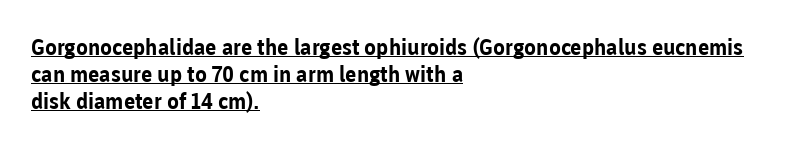
The image shows 22 px bold type, upright; set left-aligned, line spacing 1.22x, normal letter spacing, underlined.
